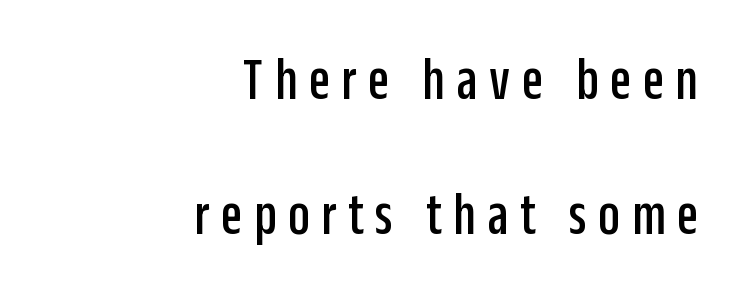
The image shows 61 px condensed sans-serif type, upright; set right-aligned, loose line spacing (2.21x), not underlined; low stroke contrast and a large x-height.
